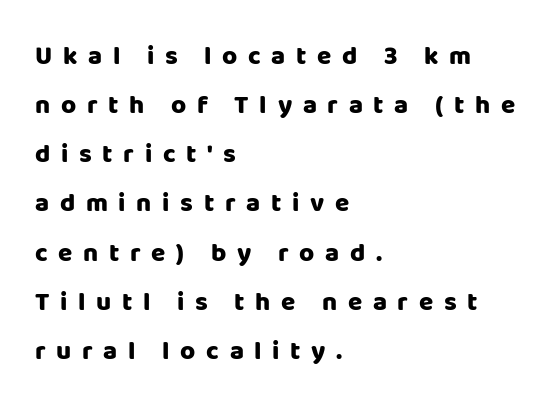
The image shows 26 px bold type, upright; set left-aligned, line spacing 1.89x, unusually wide letter spacing (+0.41 em), not underlined.
